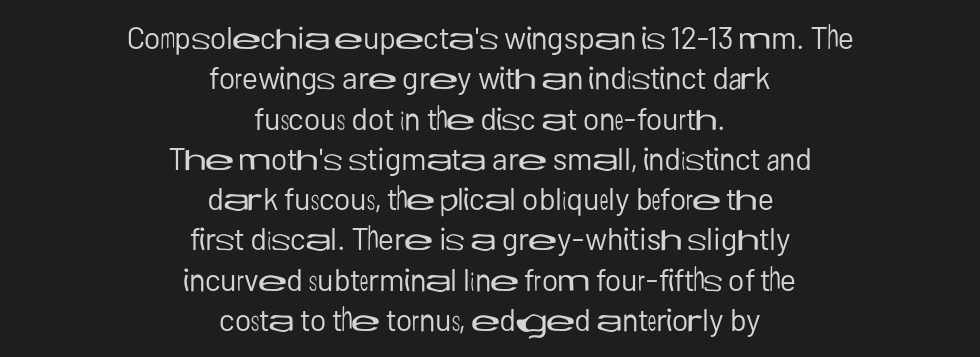
The image shows 31 px regular-weight sans-serif type, upright; set centered, normal line spacing (1.3x), normal letter spacing, not underlined; low stroke contrast and a medium x-height.
